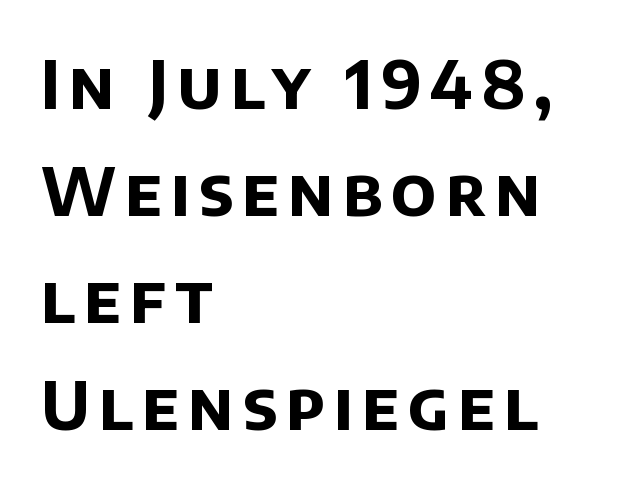
Q: Is the text bold? A: Yes.
Q: Is the typeface a serif or a sans-serif typeface? A: Sans-serif.
Q: Is the text underlined? A: No.
Q: How is the paragraph aligned? A: Left-aligned.
Q: Is the spacing between lines tight, normal or loose? A: Normal.
Q: Width (condensed, normal, or wide)? A: Normal.
Q: Stroke contrast? A: Low.
Q: x-height? A: Large.
Q: Monospaced? A: No.
